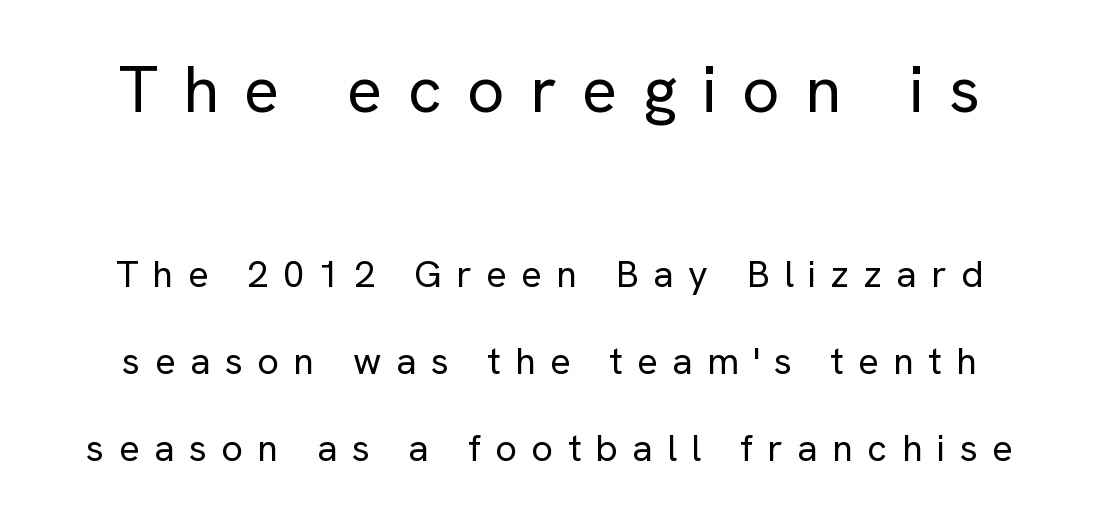
{"serif": "no", "italic": "no", "bold": "no", "weight": "regular", "width": "normal", "stroke_contrast": "low", "x_height": "medium", "monospaced": "no", "underline": "no", "line_spacing": "loose", "line_spacing_ratio": 2.28, "letter_spacing": "wide", "letter_spacing_em": 0.38, "larger_block": "first", "size_ratio": 1.74, "glyph_px": 66}
